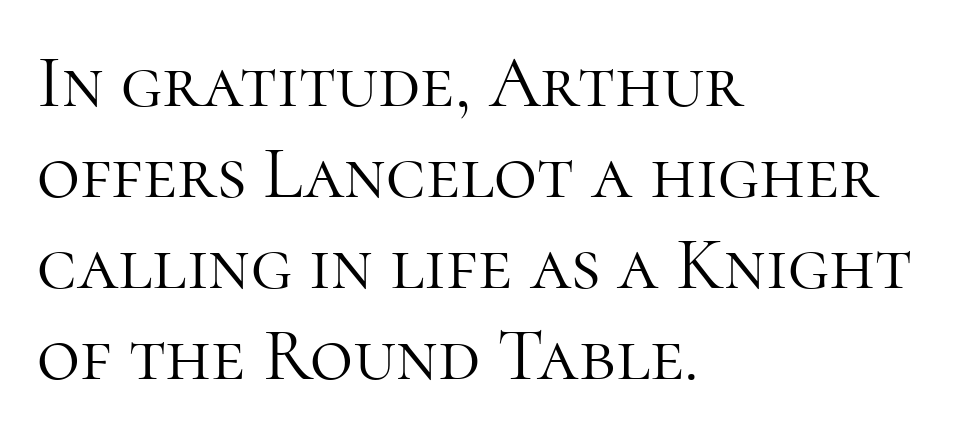
The image shows 74 px light serif type, upright; set left-aligned, line spacing 1.23x, normal letter spacing, not underlined; high stroke contrast and a medium x-height.
